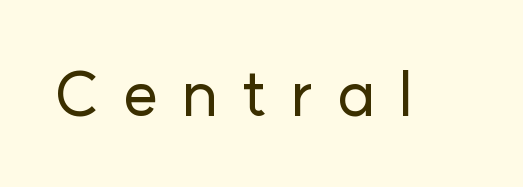
Q: Is the text italic (slanted)? A: No, it is upright.
Q: Is the typeface a serif or a sans-serif typeface? A: Sans-serif.
Q: Is the text underlined? A: No.
Q: Is the spacing between letters normal or unusually wide? A: Unusually wide.
Q: Width (condensed, normal, or wide)? A: Normal.
Q: Stroke contrast? A: Low.
Q: x-height? A: Medium.
Q: Monospaced? A: No.
